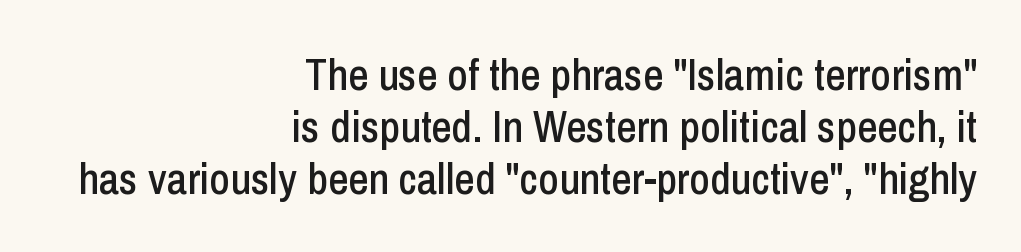
{"serif": "no", "italic": "no", "width": "condensed", "stroke_contrast": "low", "x_height": "medium", "monospaced": "no", "underline": "no", "align": "right", "line_spacing_ratio": 1.18, "letter_spacing": "normal", "letter_spacing_em": 0.0, "glyph_px": 44}
